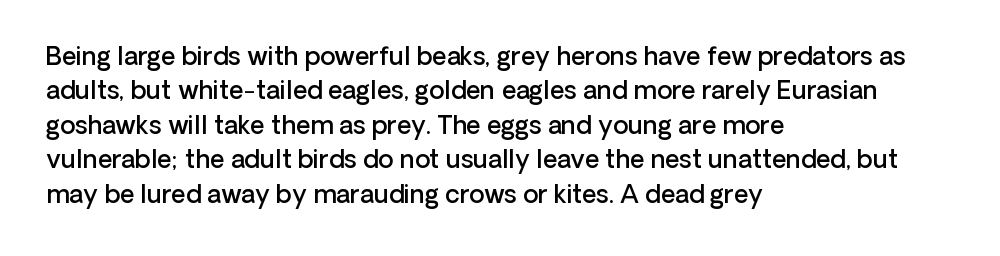
No italicization has been applied; the sample stays upright. Every letter is mildly thick-stroked: semibold rather than bold. The rag falls on the right side of this text block. The area under the type is left untouched.
